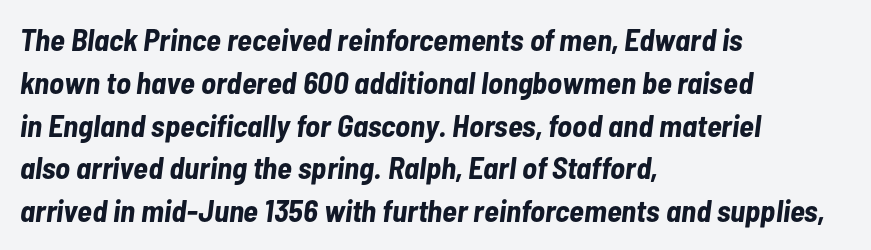
{"italic": "yes", "lean": "right", "slant_degrees": 7, "bold": "yes", "weight": "bold", "width": "condensed", "stroke_contrast": "low", "x_height": "medium", "monospaced": "no", "underline": "no", "align": "left", "line_spacing": "normal", "line_spacing_ratio": 1.38, "letter_spacing": "normal", "letter_spacing_em": 0.0, "glyph_px": 31}
